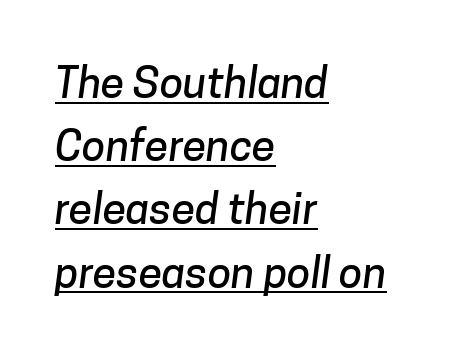
Here the designer chose a conventional face with non-uniform glyph widths. Type style note: lacks serifs. The rendering keeps characters at their native spacing. One-word summary of the alignment: left.
